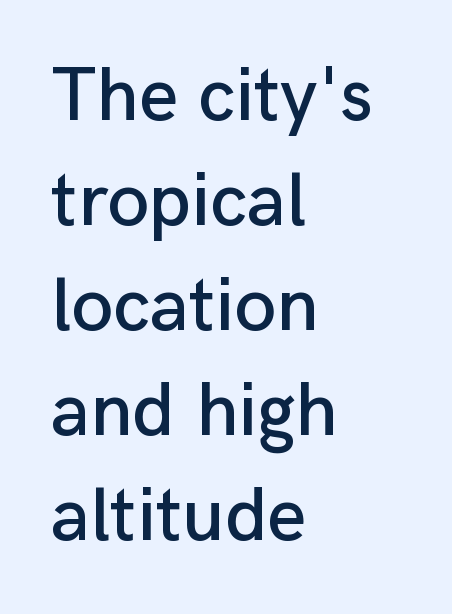
The image shows 76 px sans-serif type, upright; set left-aligned, normal line spacing (1.38x), normal letter spacing, not underlined; low stroke contrast and a medium x-height.
